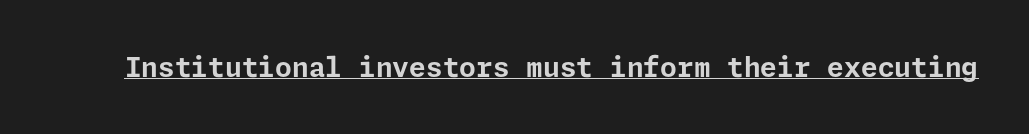
{"italic": "no", "bold": "yes", "underline": "yes", "letter_spacing": "normal", "letter_spacing_em": 0.0, "glyph_px": 27}
